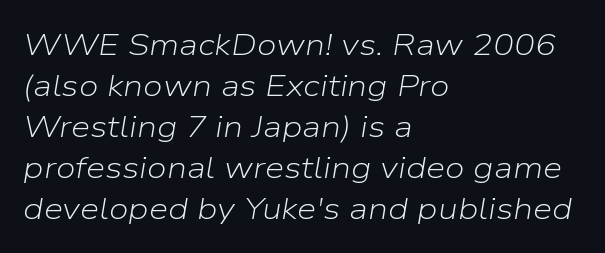
Summary of vertical rhythm: regular, with standard interline spacing. The paragraph shown leans on its left margin. Characters follow at the spacing the type designer built in. Each letter keeps its own natural width here, so spacing adapts to shape. Compared with ordinary roman type, these characters are visibly tilted.
